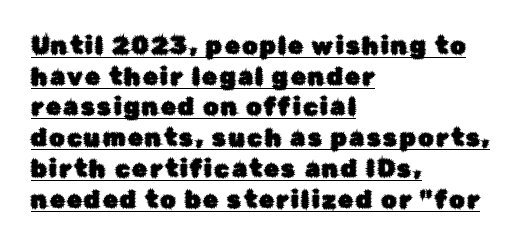
The image shows 24 px text type, upright; set left-aligned, normal line spacing (1.28x), underlined.
